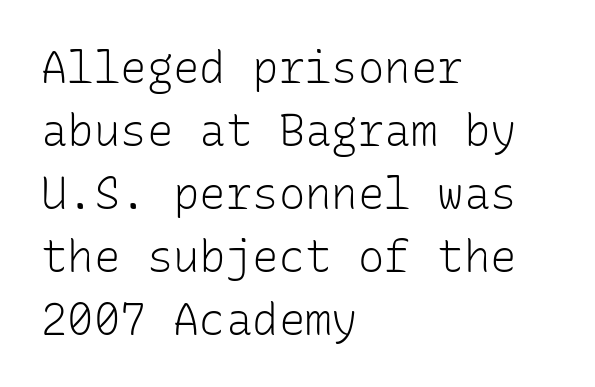
Q: Is the text bold? A: No.
Q: Is the text italic (slanted)? A: No, it is upright.
Q: Is the typeface a serif or a sans-serif typeface? A: Sans-serif.
Q: Is the text underlined? A: No.
Q: How is the paragraph aligned? A: Left-aligned.
Q: Is the spacing between letters normal or unusually wide? A: Normal.
Q: Is the spacing between lines tight, normal or loose? A: Normal.
Q: Width (condensed, normal, or wide)? A: Normal.
Q: Stroke contrast? A: Low.
Q: x-height? A: Medium.
Q: Monospaced? A: Yes.
